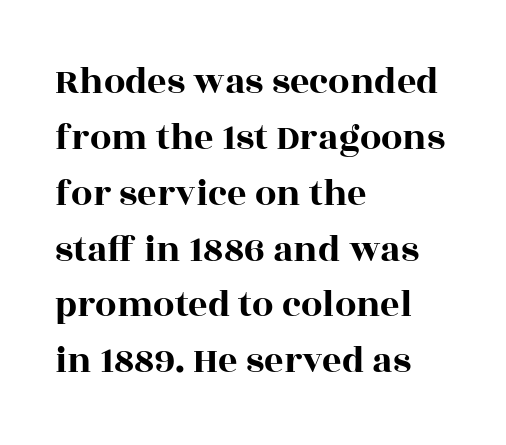
Q: Is the text italic (slanted)? A: No, it is upright.
Q: Is the typeface a serif or a sans-serif typeface? A: Serif.
Q: Is the text underlined? A: No.
Q: How is the paragraph aligned? A: Left-aligned.
Q: Is the spacing between letters normal or unusually wide? A: Normal.
Q: Is the spacing between lines tight, normal or loose? A: Normal.
Q: Width (condensed, normal, or wide)? A: Wide.
Q: x-height? A: Large.
Q: Monospaced? A: No.
